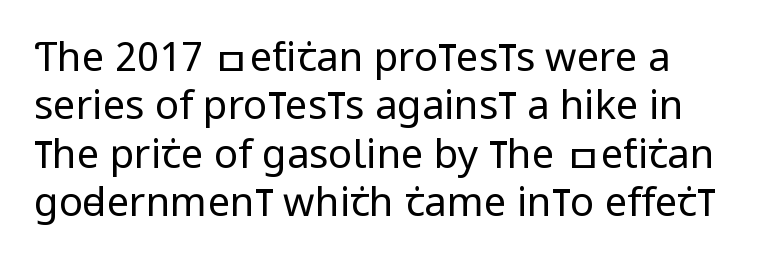
{"serif": "no", "italic": "no", "bold": "no", "weight": "regular", "width": "condensed", "stroke_contrast": "low", "x_height": "large", "monospaced": "no", "underline": "no", "align": "left", "line_spacing_ratio": 1.21, "letter_spacing": "normal", "letter_spacing_em": 0.0, "glyph_px": 40}
